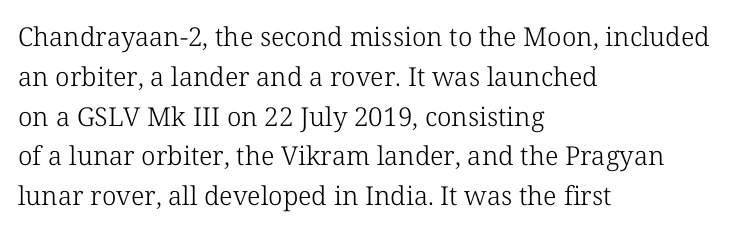
The image shows 26 px text type, upright; set left-aligned, normal line spacing (1.53x), normal letter spacing, not underlined.
